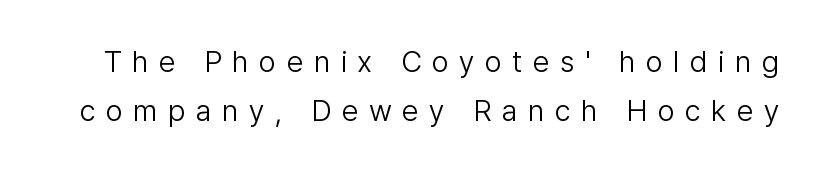
{"serif": "no", "italic": "no", "bold": "no", "weight": "light", "width": "normal", "stroke_contrast": "low", "x_height": "medium", "monospaced": "no", "underline": "no", "line_spacing": "normal", "line_spacing_ratio": 1.65, "letter_spacing": "wide", "letter_spacing_em": 0.35, "glyph_px": 30}
